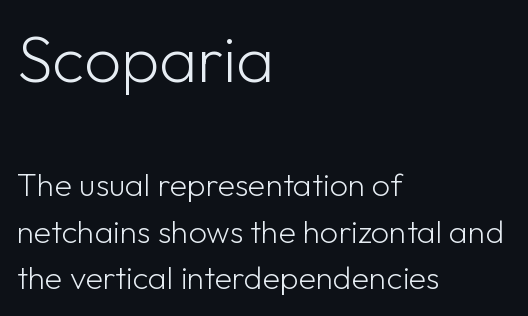
Q: Is the text bold? A: No.
Q: Is the text italic (slanted)? A: No, it is upright.
Q: Is the typeface a serif or a sans-serif typeface? A: Sans-serif.
Q: Is the text underlined? A: No.
Q: How is the paragraph aligned? A: Left-aligned.
Q: Is the spacing between letters normal or unusually wide? A: Normal.
Q: Is the spacing between lines tight, normal or loose? A: Normal.
Q: Which block of text is set in a larger size, the first (top) or the second (bottom)? A: The first (top) one.
Q: Width (condensed, normal, or wide)? A: Normal.
Q: Stroke contrast? A: Low.
Q: x-height? A: Medium.
Q: Monospaced? A: No.
